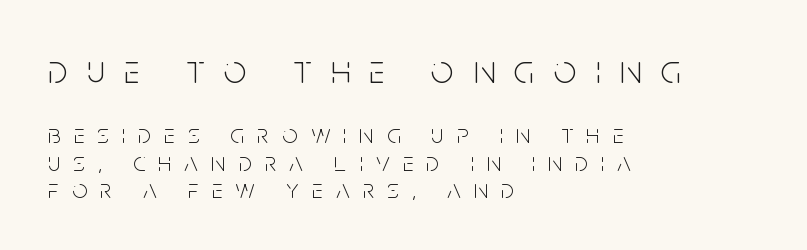
The image shows 40 px light, condensed sans-serif type, upright; set left-aligned, tight line spacing (1.01x), unusually wide letter spacing (+0.49 em), not underlined; the first (top) block is 1.48x larger; low stroke contrast and a large x-height.
